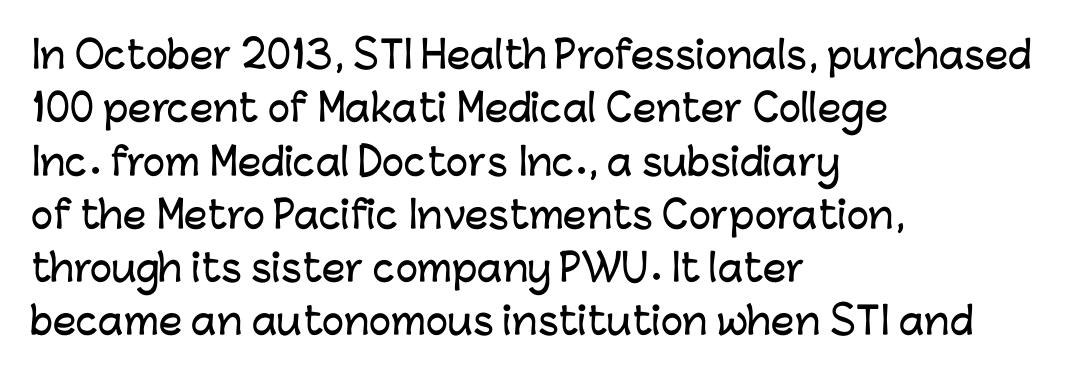
How are the letters spaced? Ordinarily, with no added tracking. The typesetter chose a ragged-right arrangement here. The area under the type is left untouched. This sample uses a sans-serif face. Varying glyph widths throughout — classic text-font behaviour.
